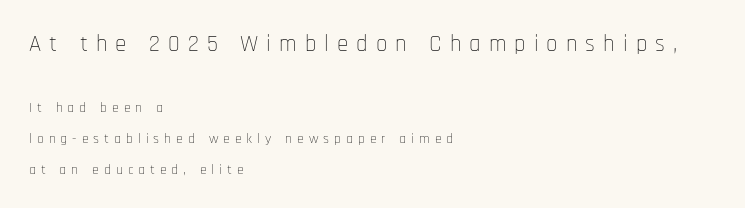
Q: Is the text bold? A: No.
Q: Is the text italic (slanted)? A: No, it is upright.
Q: Is the text underlined? A: No.
Q: How is the paragraph aligned? A: Left-aligned.
Q: Is the spacing between letters normal or unusually wide? A: Unusually wide.
Q: Is the spacing between lines tight, normal or loose? A: Loose.
Q: Which block of text is set in a larger size, the first (top) or the second (bottom)? A: The first (top) one.
